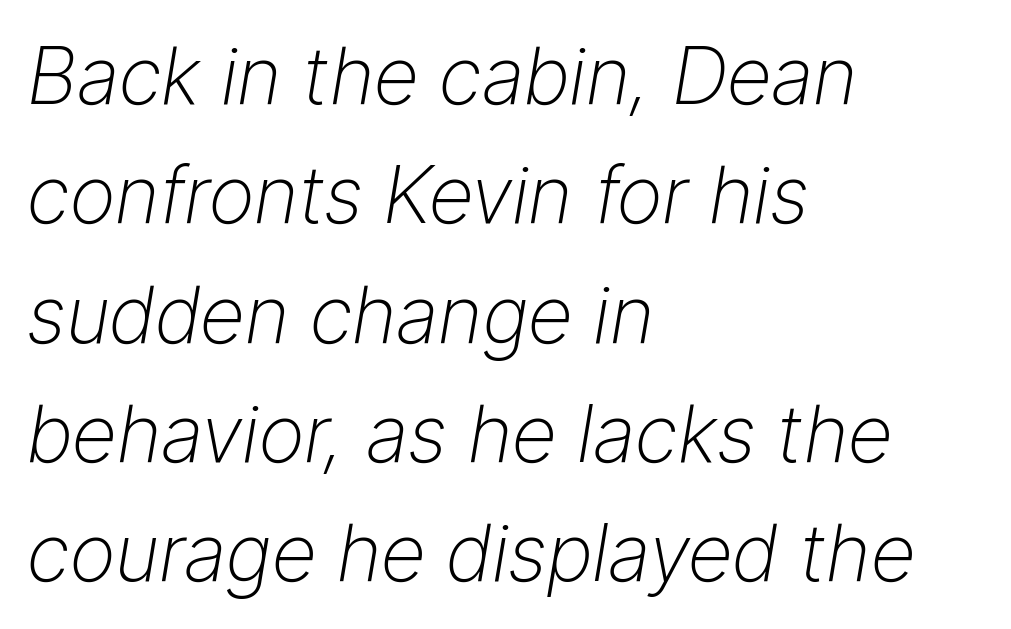
The image shows 79 px light type, italic (leaning right); set left-aligned, normal line spacing (1.51x), normal letter spacing, not underlined; low stroke contrast and a medium x-height.
